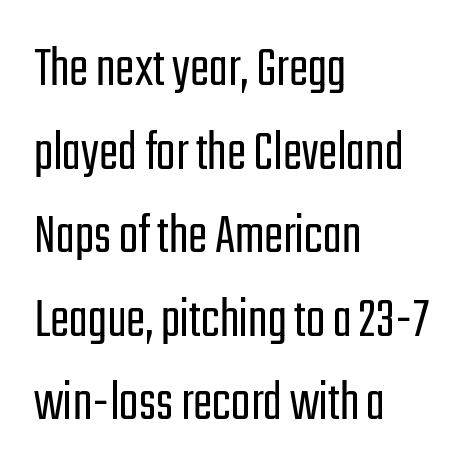
Caption: standard tracking, unaltered. Baseline-to-baseline distance is the conventional proportion of letter height. The passage shown is typeset with a sans-serif family. The rag falls on the right side of this text block. Do the letters lean? They stand straight.
